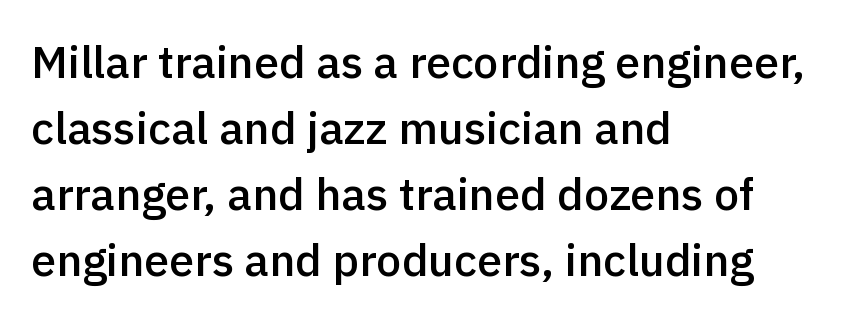
{"serif": "no", "italic": "no", "bold": "semi", "weight": "semibold", "width": "normal", "x_height": "medium", "monospaced": "no", "underline": "no", "align": "left", "line_spacing": "normal", "line_spacing_ratio": 1.47, "letter_spacing": "normal", "letter_spacing_em": 0.0, "glyph_px": 45}
